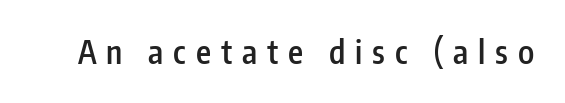
The gaps between neighbouring characters are conspicuously large. The passage shown is typed in a proportional face where columns would drift. Letters rest on an invisible, unmarked baseline. The typesetting leans somewhat heavy: a semibold. A roman cut, with each character standing at attention.
